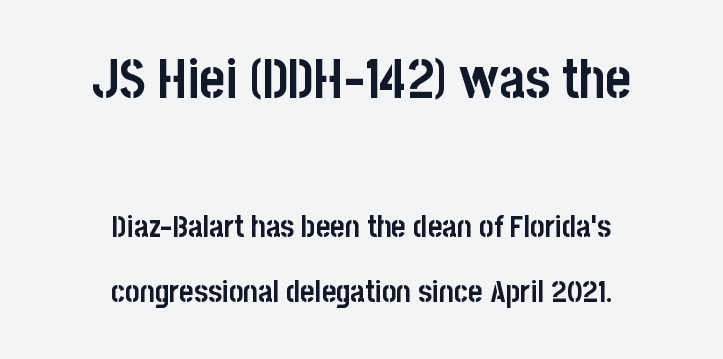
Q: Is the text bold? A: Yes.
Q: Is the text italic (slanted)? A: No, it is upright.
Q: Is the typeface a serif or a sans-serif typeface? A: Sans-serif.
Q: Is the text underlined? A: No.
Q: How is the paragraph aligned? A: Centered.
Q: Is the spacing between letters normal or unusually wide? A: Normal.
Q: Is the spacing between lines tight, normal or loose? A: Loose.
Q: Which block of text is set in a larger size, the first (top) or the second (bottom)? A: The first (top) one.
Q: Width (condensed, normal, or wide)? A: Condensed.
Q: Stroke contrast? A: Low.
Q: x-height? A: Large.
Q: Monospaced? A: No.
